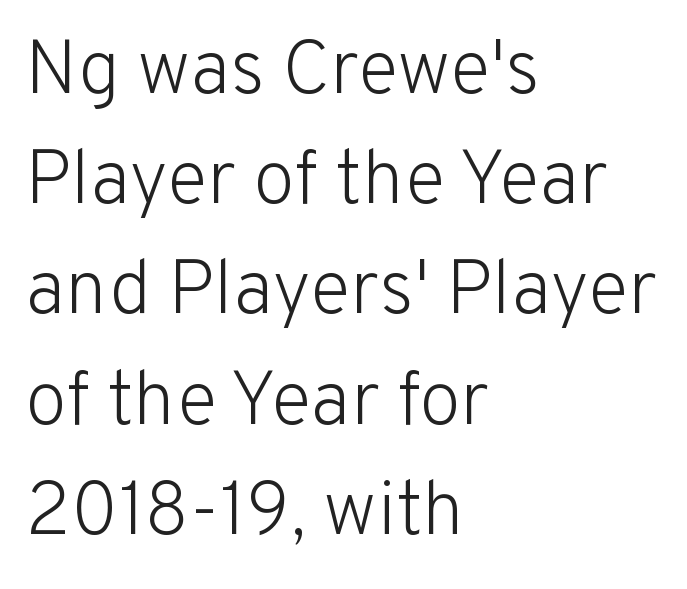
{"serif": "no", "italic": "no", "bold": "no", "weight": "light", "width": "normal", "stroke_contrast": "low", "x_height": "medium", "monospaced": "no", "underline": "no", "align": "left", "line_spacing": "normal", "line_spacing_ratio": 1.45, "letter_spacing": "normal", "letter_spacing_em": 0.0, "glyph_px": 76}
